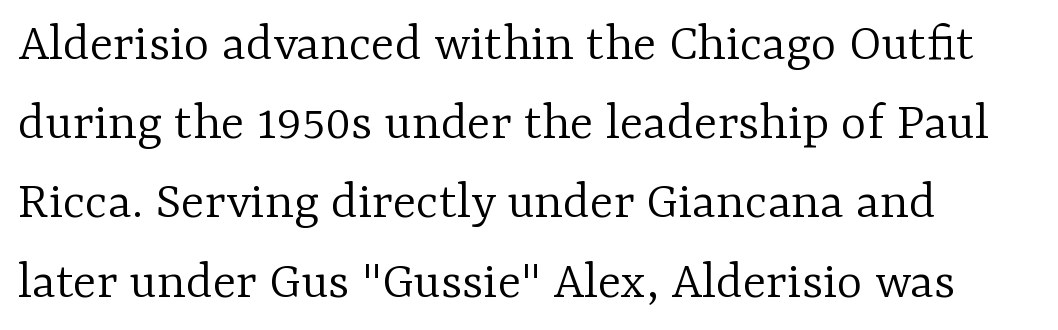
Q: Is the text bold? A: No.
Q: Is the text italic (slanted)? A: No, it is upright.
Q: Is the typeface a serif or a sans-serif typeface? A: Serif.
Q: Is the text underlined? A: No.
Q: How is the paragraph aligned? A: Left-aligned.
Q: Is the spacing between letters normal or unusually wide? A: Normal.
Q: Is the spacing between lines tight, normal or loose? A: Normal.
Q: Width (condensed, normal, or wide)? A: Normal.
Q: Stroke contrast? A: Low.
Q: x-height? A: Medium.
Q: Monospaced? A: No.
